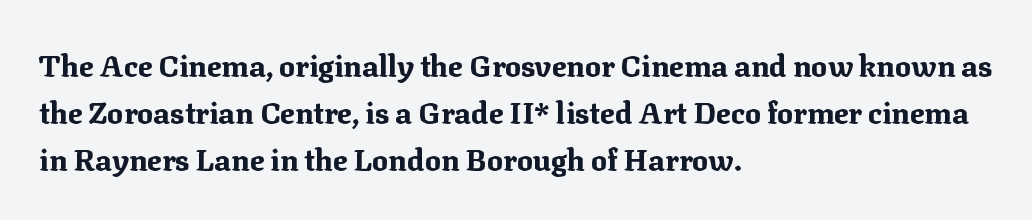
The image shows 30 px bold serif type, upright; set left-aligned, normal line spacing (1.57x), normal letter spacing, not underlined; medium stroke contrast and a medium x-height.
